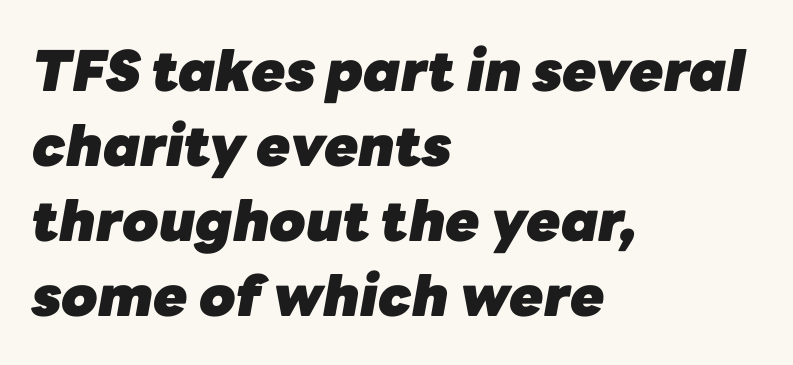
{"italic": "yes", "lean": "right", "slant_degrees": 10, "bold": "yes", "weight": "heavy", "width": "normal", "stroke_contrast": "low", "x_height": "medium", "monospaced": "no", "underline": "no", "align": "left", "line_spacing": "normal", "line_spacing_ratio": 1.34, "letter_spacing": "normal", "letter_spacing_em": 0.0, "glyph_px": 56}
